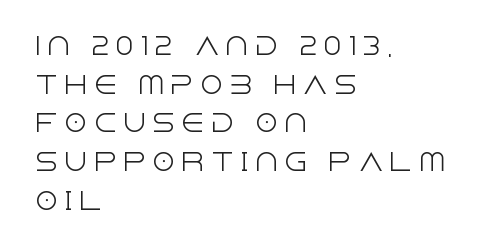
Q: Is the text bold? A: No.
Q: Is the text italic (slanted)? A: No, it is upright.
Q: Is the text underlined? A: No.
Q: How is the paragraph aligned? A: Left-aligned.
Q: Is the spacing between letters normal or unusually wide? A: Unusually wide.
Q: Is the spacing between lines tight, normal or loose? A: Normal.
